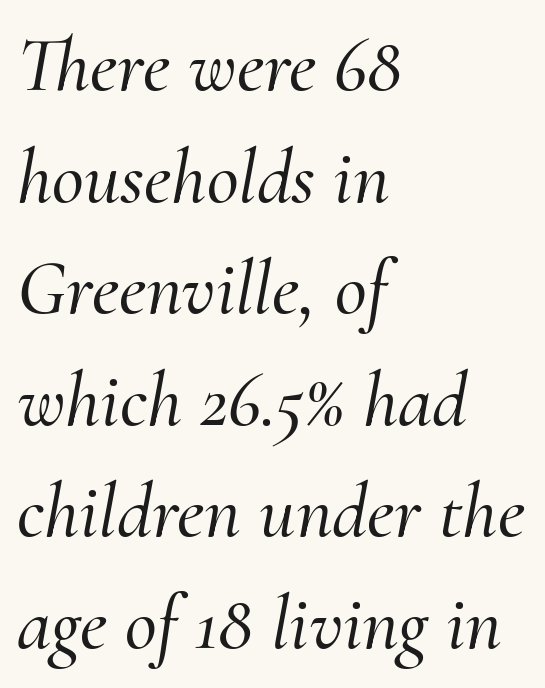
You could not count columns in this text — the font is proportionally spaced. The type is set solid horizontally, with unmodified tracking. Has an underline been added? It has not. The rag falls on the right side of this text block. Posture: slanted. The space between consecutive lines is moderate.
